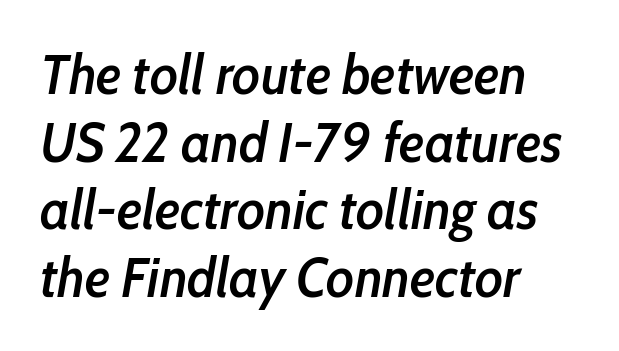
Q: Is the text bold? A: Semi-bold.
Q: Is the text italic (slanted)? A: Yes, it leans right by about 10 degrees.
Q: Is the text underlined? A: No.
Q: How is the paragraph aligned? A: Left-aligned.
Q: Is the spacing between letters normal or unusually wide? A: Normal.
Q: Width (condensed, normal, or wide)? A: Condensed.
Q: Stroke contrast? A: Low.
Q: x-height? A: Medium.
Q: Monospaced? A: No.
